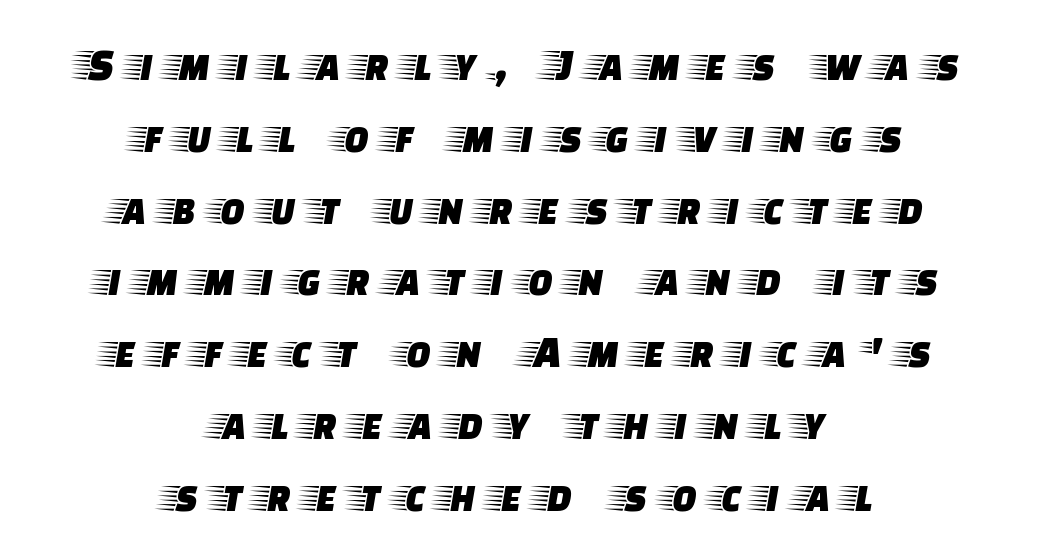
{"serif": "yes", "width": "wide", "stroke_contrast": "low", "x_height": "large", "monospaced": "no", "underline": "no", "align": "center", "line_spacing": "normal", "line_spacing_ratio": 1.56, "letter_spacing": "wide", "letter_spacing_em": 0.34, "glyph_px": 46}
